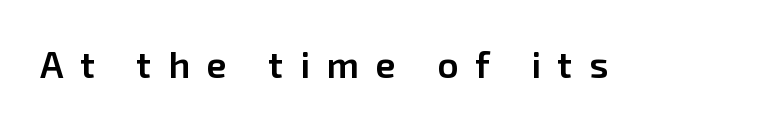
In terms of posture, this sample is upright. Bare-footed words on every line. This is moderately heavy type, rendered in semibold. The letters are spread apart with noticeably loose tracking. Spacing verdict: proportional, widths tailored to each character.
